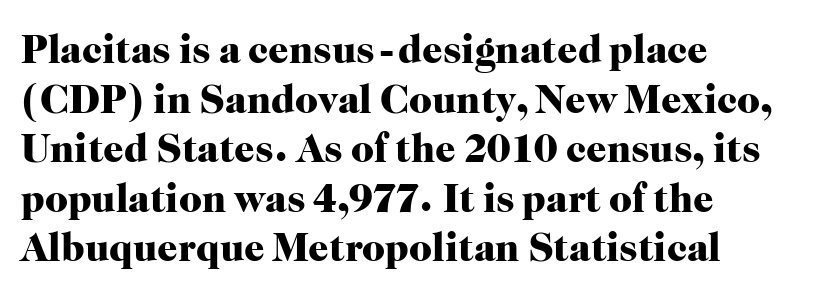
Q: Is the text bold? A: Yes.
Q: Is the text italic (slanted)? A: No, it is upright.
Q: Is the typeface a serif or a sans-serif typeface? A: Serif.
Q: Is the text underlined? A: No.
Q: How is the paragraph aligned? A: Left-aligned.
Q: Is the spacing between letters normal or unusually wide? A: Normal.
Q: Width (condensed, normal, or wide)? A: Normal.
Q: Stroke contrast? A: High.
Q: x-height? A: Medium.
Q: Monospaced? A: No.
